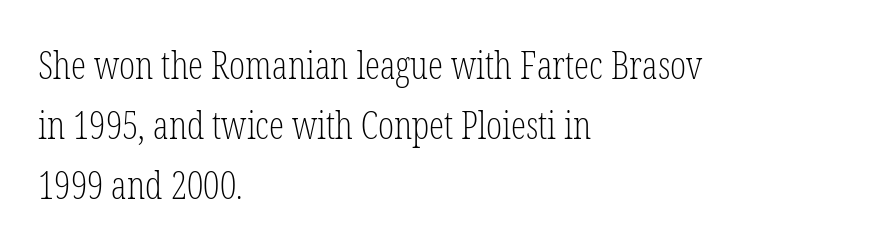
Q: Is the text bold? A: No.
Q: Is the text italic (slanted)? A: No, it is upright.
Q: Is the typeface a serif or a sans-serif typeface? A: Serif.
Q: Is the text underlined? A: No.
Q: How is the paragraph aligned? A: Left-aligned.
Q: Is the spacing between letters normal or unusually wide? A: Normal.
Q: Is the spacing between lines tight, normal or loose? A: Normal.
Q: Width (condensed, normal, or wide)? A: Condensed.
Q: Stroke contrast? A: Low.
Q: x-height? A: Medium.
Q: Monospaced? A: No.
